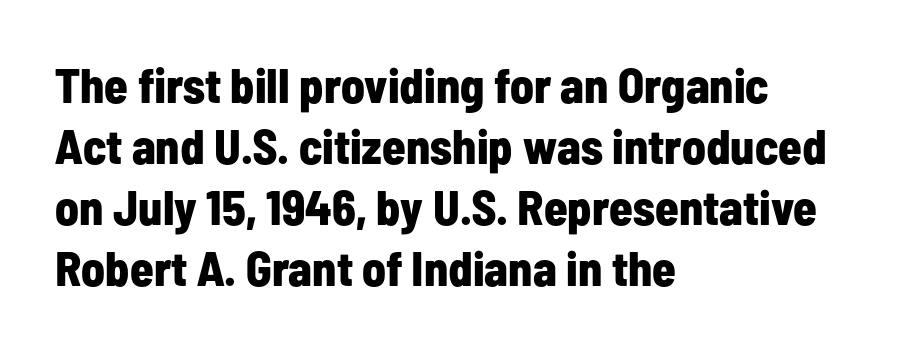
The space directly below the letters is spotless. Inter-character spacing is left at the font's built-in metrics. The typeface chosen for these lines omits serifs. Compared with a centered layout, this one pins lines to the left instead. I'd describe the lettering as bold — thick and assertive.
